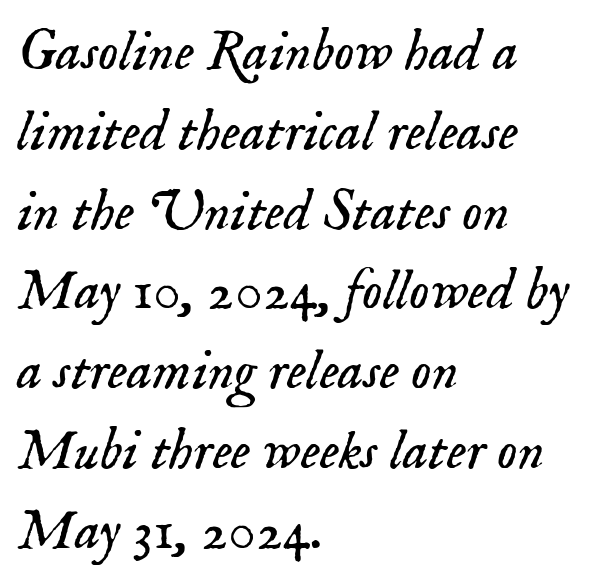
{"serif": "yes", "italic": "yes", "lean": "right", "slant_degrees": 18, "bold": "no", "weight": "light", "width": "normal", "stroke_contrast": "low", "x_height": "small", "monospaced": "no", "underline": "no", "align": "left", "line_spacing": "normal", "line_spacing_ratio": 1.4, "letter_spacing": "normal", "letter_spacing_em": 0.0, "glyph_px": 57}
